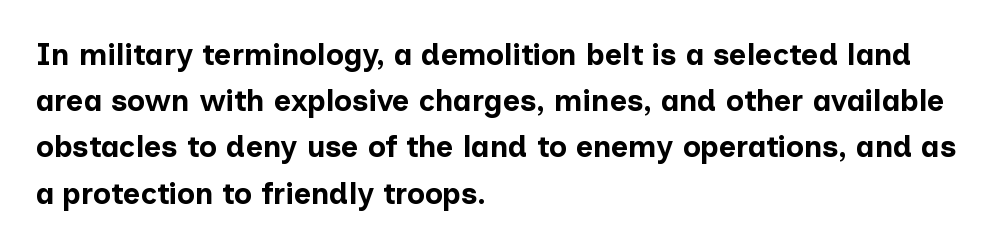
Q: Is the text bold? A: Yes.
Q: Is the text italic (slanted)? A: No, it is upright.
Q: Is the typeface a serif or a sans-serif typeface? A: Sans-serif.
Q: Is the text underlined? A: No.
Q: How is the paragraph aligned? A: Left-aligned.
Q: Is the spacing between letters normal or unusually wide? A: Normal.
Q: Is the spacing between lines tight, normal or loose? A: Normal.
Q: Width (condensed, normal, or wide)? A: Normal.
Q: Stroke contrast? A: Low.
Q: x-height? A: Medium.
Q: Monospaced? A: No.
